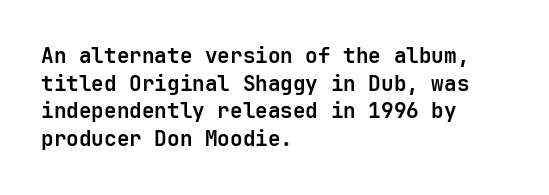
Q: Is the text bold? A: Yes.
Q: Is the text italic (slanted)? A: No, it is upright.
Q: Is the text underlined? A: No.
Q: How is the paragraph aligned? A: Left-aligned.
Q: Is the spacing between letters normal or unusually wide? A: Normal.
Q: Is the spacing between lines tight, normal or loose? A: Normal.
